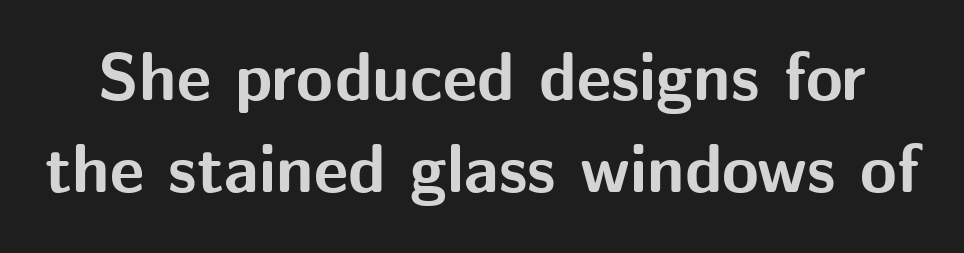
Serifs: no, the terminals of the letterforms are clean. Students, observe: this is what conventionally led text looks like. When letters stand straight like this, we call the style roman or upright. Standard letterfit; no display-style spreading of the glyphs. Check the space under the baseline: it is left empty.
